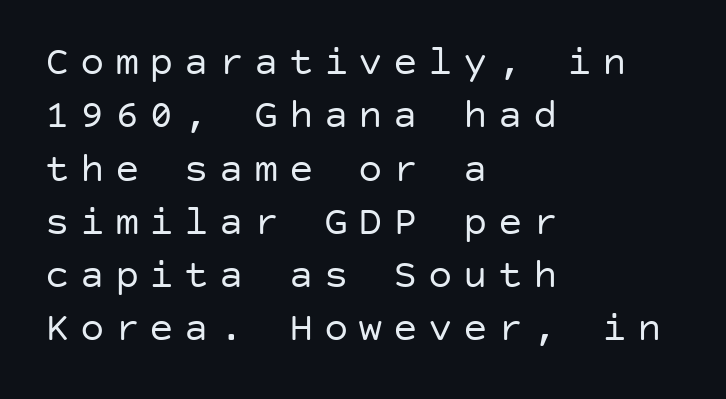
Check under the words: just untouched page. Is there much room between lines? A standard amount, neither cramped nor airy. To sum up the face: it is a sans, with no serifs. Is the block centered? No — it sits flush against the left margin. Posture: upright roman. Stroke mass is kept to a normal reading level or below.
